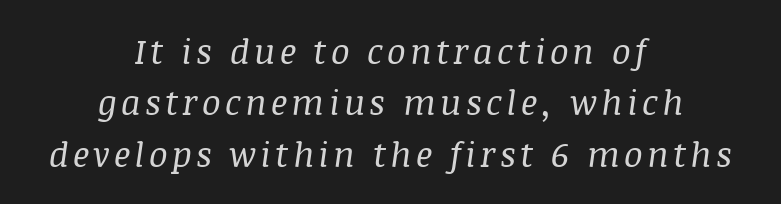
{"serif": "yes", "italic": "yes", "lean": "right", "slant_degrees": 8, "bold": "no", "weight": "regular", "width": "normal", "stroke_contrast": "medium", "x_height": "large", "monospaced": "no", "underline": "no", "align": "center", "line_spacing": "normal", "line_spacing_ratio": 1.47, "glyph_px": 35}
